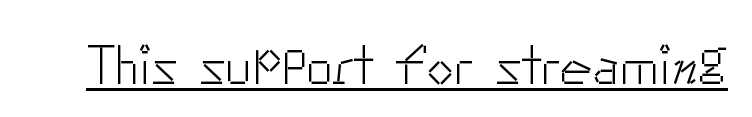
Q: Is the text bold? A: No.
Q: Is the text italic (slanted)? A: No, it is upright.
Q: Is the typeface a serif or a sans-serif typeface? A: Sans-serif.
Q: Is the text underlined? A: Yes.
Q: Is the spacing between letters normal or unusually wide? A: Normal.
Q: Width (condensed, normal, or wide)? A: Normal.
Q: Stroke contrast? A: Low.
Q: x-height? A: Small.
Q: Monospaced? A: No.
